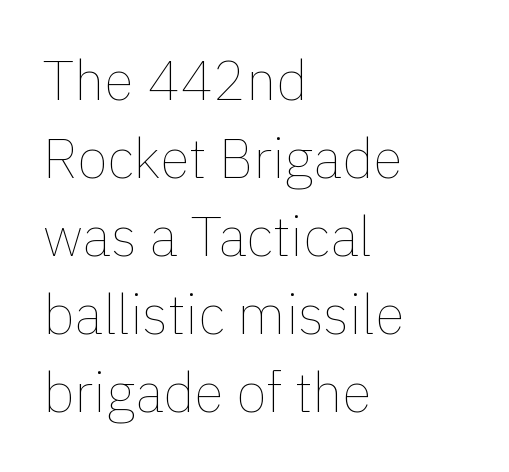
Q: Is the text bold? A: No.
Q: Is the text italic (slanted)? A: No, it is upright.
Q: Is the text underlined? A: No.
Q: How is the paragraph aligned? A: Left-aligned.
Q: Is the spacing between letters normal or unusually wide? A: Normal.
Q: Is the spacing between lines tight, normal or loose? A: Normal.
Q: Width (condensed, normal, or wide)? A: Normal.
Q: x-height? A: Medium.
Q: Monospaced? A: No.
